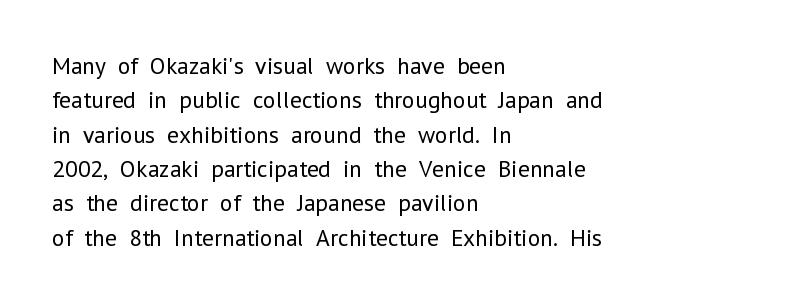
The image shows 24 px text type, upright; set left-aligned, normal line spacing (1.43x), normal letter spacing, not underlined.
